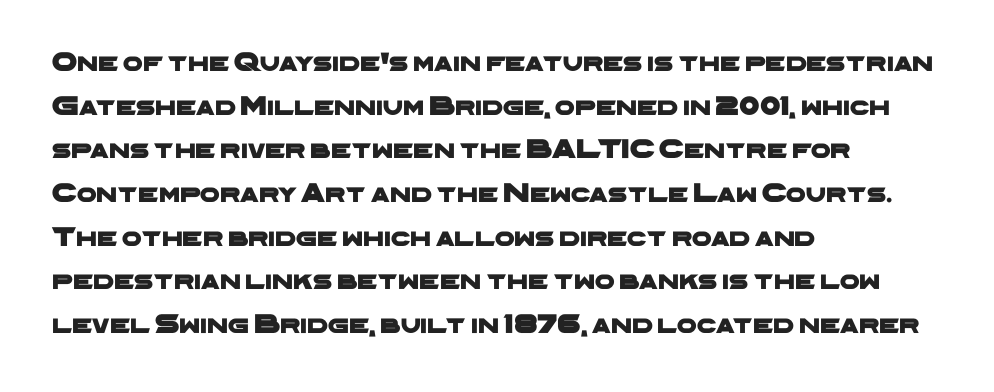
{"serif": "no", "width": "wide", "stroke_contrast": "low", "x_height": "medium", "monospaced": "no", "underline": "no", "align": "left", "line_spacing": "normal", "line_spacing_ratio": 1.56, "letter_spacing": "normal", "letter_spacing_em": 0.0, "glyph_px": 28}
